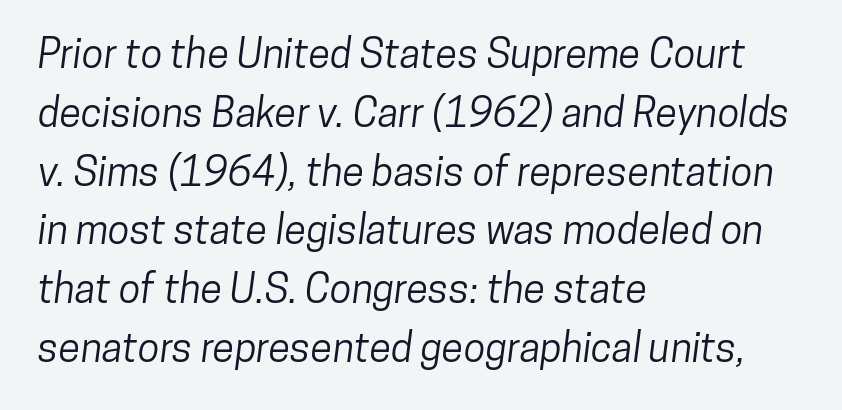
{"serif": "no", "width": "condensed", "stroke_contrast": "low", "x_height": "medium", "monospaced": "no", "underline": "no", "align": "left", "line_spacing": "normal", "line_spacing_ratio": 1.47, "letter_spacing": "normal", "letter_spacing_em": 0.0, "glyph_px": 40}
